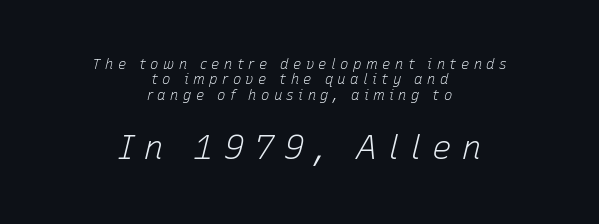
{"italic": "yes", "lean": "right", "slant_degrees": 15, "bold": "no", "weight": "light", "width": "normal", "stroke_contrast": "low", "x_height": "medium", "monospaced": "no", "underline": "no", "align": "center", "line_spacing": "tight", "line_spacing_ratio": 1.09, "letter_spacing": "wide", "letter_spacing_em": 0.31, "larger_block": "second", "size_ratio": 2.36, "glyph_px": 33}
